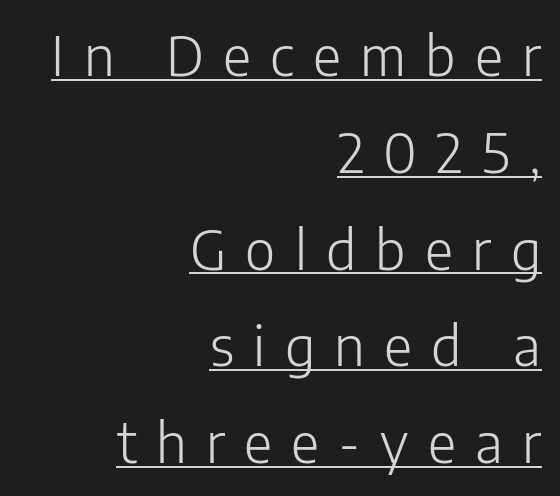
The image shows 55 px light sans-serif type, upright; set right-aligned, line spacing 1.76x, unusually wide letter spacing (+0.35 em), underlined; low stroke contrast and a medium x-height.
